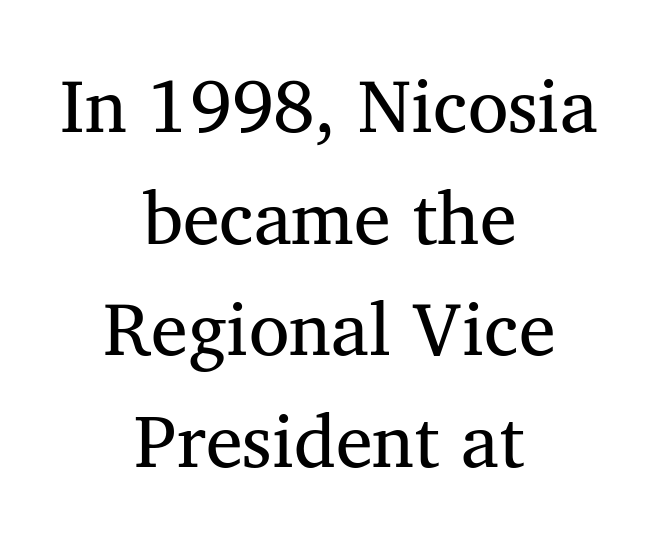
Q: Is the typeface a serif or a sans-serif typeface? A: Serif.
Q: Is the text underlined? A: No.
Q: How is the paragraph aligned? A: Centered.
Q: Is the spacing between letters normal or unusually wide? A: Normal.
Q: Is the spacing between lines tight, normal or loose? A: Normal.
Q: Width (condensed, normal, or wide)? A: Normal.
Q: Stroke contrast? A: Medium.
Q: x-height? A: Medium.
Q: Monospaced? A: No.
